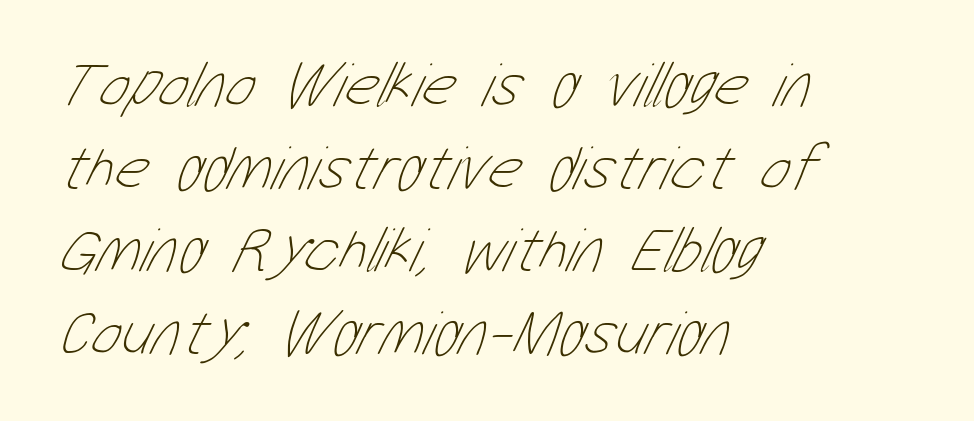
The image shows 64 px thin, condensed type; set left-aligned, normal line spacing (1.29x), normal letter spacing, not underlined; low stroke contrast and a medium x-height.
